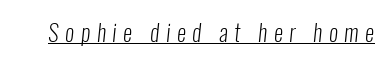
Q: Is the text bold? A: No.
Q: Is the text underlined? A: Yes.
Q: Is the spacing between letters normal or unusually wide? A: Unusually wide.
